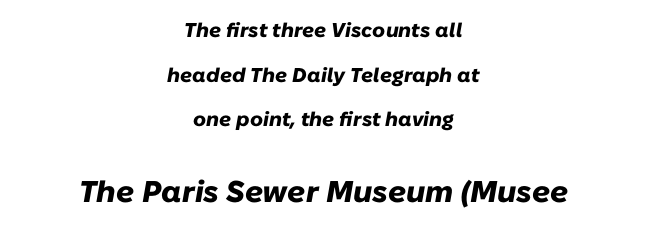
Q: Is the text bold? A: Yes.
Q: Is the text italic (slanted)? A: Yes, it leans right by about 10 degrees.
Q: Is the text underlined? A: No.
Q: How is the paragraph aligned? A: Centered.
Q: Is the spacing between letters normal or unusually wide? A: Normal.
Q: Is the spacing between lines tight, normal or loose? A: Loose.
Q: Which block of text is set in a larger size, the first (top) or the second (bottom)? A: The second (bottom) one.
Q: Width (condensed, normal, or wide)? A: Normal.
Q: Stroke contrast? A: Low.
Q: x-height? A: Medium.
Q: Monospaced? A: No.
